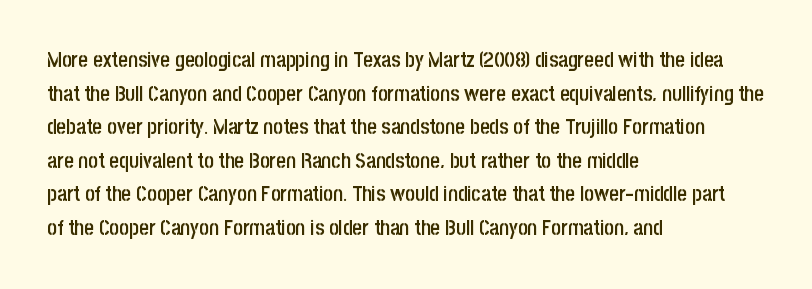
{"italic": "no", "bold": "semi", "underline": "no", "align": "left", "line_spacing": "normal", "line_spacing_ratio": 1.6, "letter_spacing": "normal", "letter_spacing_em": 0.0, "glyph_px": 21}
